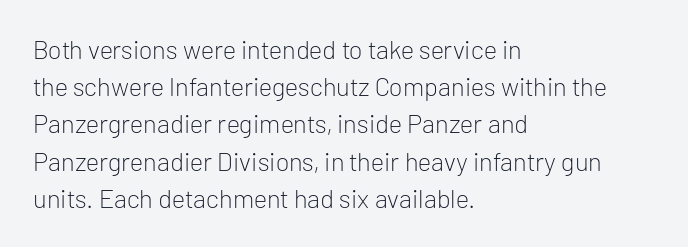
The rendering anchors every line to the left-hand side. A clean baseline with only descenders dipping below it. No chunkiness to these letters — they're not bold. Leading matches the norm, producing a regular column. Ascenders rise straight up at ninety degrees. Nobody touched the tracking dial on this one.
